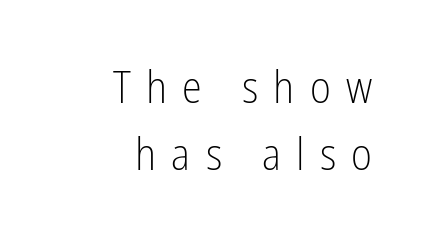
The image shows 45 px light, condensed sans-serif type, upright; set right-aligned, normal line spacing (1.49x), unusually wide letter spacing (+0.34 em), not underlined; low stroke contrast and a medium x-height.
